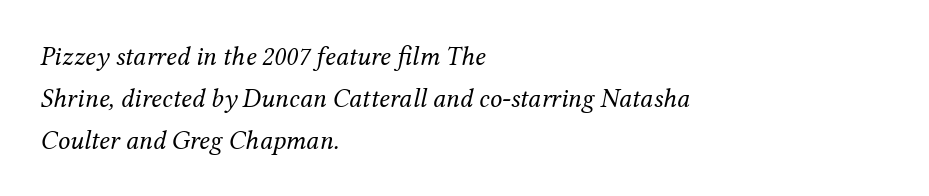
Leftover space on each line is placed entirely after the last word. Letter spacing: default. This is not heavy type; no bold has been used. The specimen reads as italic at a glance.
